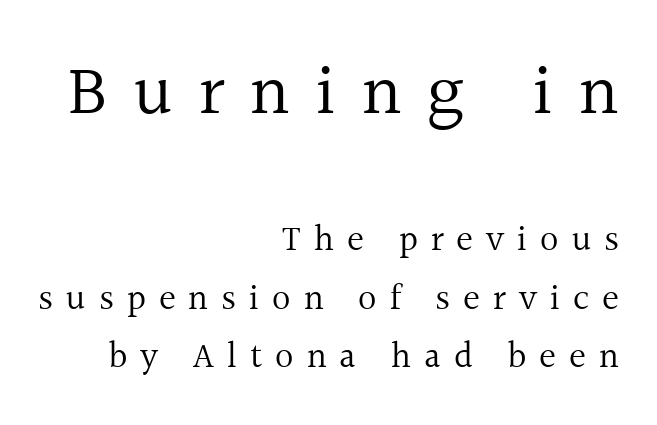
{"serif": "yes", "italic": "no", "bold": "no", "weight": "regular", "width": "normal", "x_height": "medium", "monospaced": "no", "underline": "no", "align": "right", "line_spacing": "normal", "line_spacing_ratio": 1.62, "letter_spacing": "wide", "letter_spacing_em": 0.36, "larger_block": "first", "size_ratio": 2.0, "glyph_px": 72}
